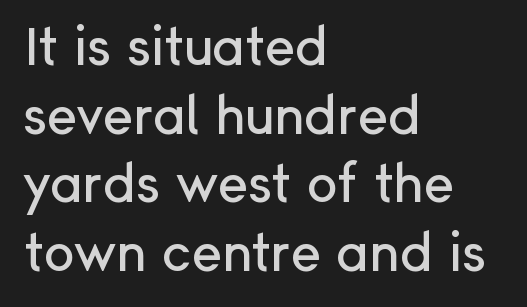
Honestly, there is no underline to notice here at all. Note: no serifs on the glyphs. Notice how the stems are strictly vertical — no italics here. Does the copy run flush right? No — it runs flush left.
